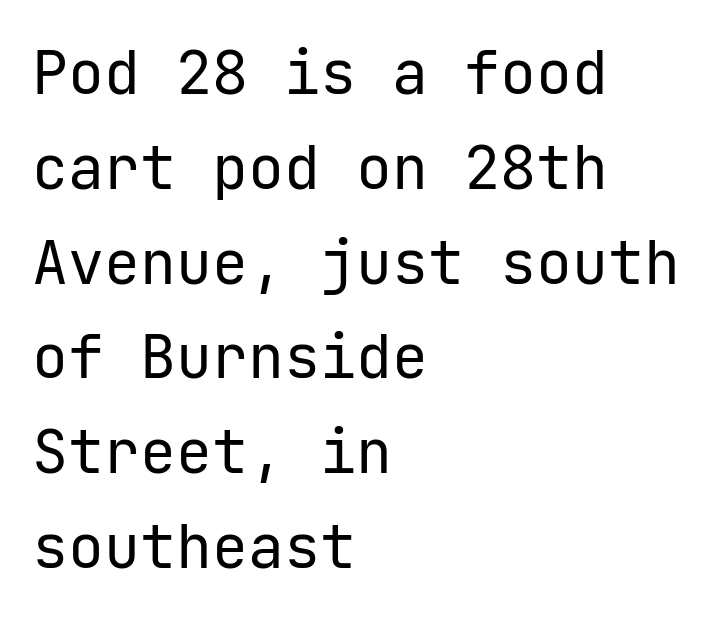
The type family on display is of the sans-serif kind. The lines are quadded left. Is there much room between lines? A standard amount, neither cramped nor airy. A typesetter would call this zero additional tracking. Is there any slant? The stems are plumb. The area under the type is left untouched.
